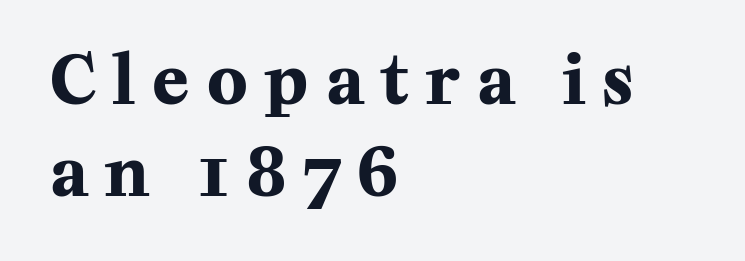
Q: Is the text bold? A: Yes.
Q: Is the text italic (slanted)? A: No, it is upright.
Q: Is the typeface a serif or a sans-serif typeface? A: Serif.
Q: Is the text underlined? A: No.
Q: How is the paragraph aligned? A: Left-aligned.
Q: Is the spacing between letters normal or unusually wide? A: Unusually wide.
Q: Is the spacing between lines tight, normal or loose? A: Normal.
Q: Width (condensed, normal, or wide)? A: Normal.
Q: Stroke contrast? A: Medium.
Q: x-height? A: Medium.
Q: Monospaced? A: No.
